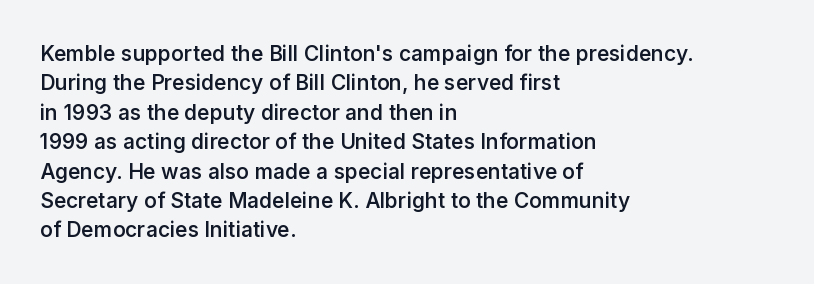
{"italic": "no", "bold": "semi", "underline": "no", "align": "left", "line_spacing": "normal", "line_spacing_ratio": 1.4, "letter_spacing": "normal", "letter_spacing_em": 0.0, "glyph_px": 21}
